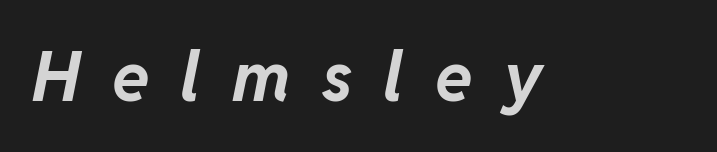
{"italic": "yes", "lean": "right", "slant_degrees": 11, "bold": "yes", "weight": "bold", "width": "normal", "stroke_contrast": "low", "x_height": "medium", "monospaced": "no", "underline": "no", "letter_spacing": "wide", "letter_spacing_em": 0.45, "glyph_px": 69}
